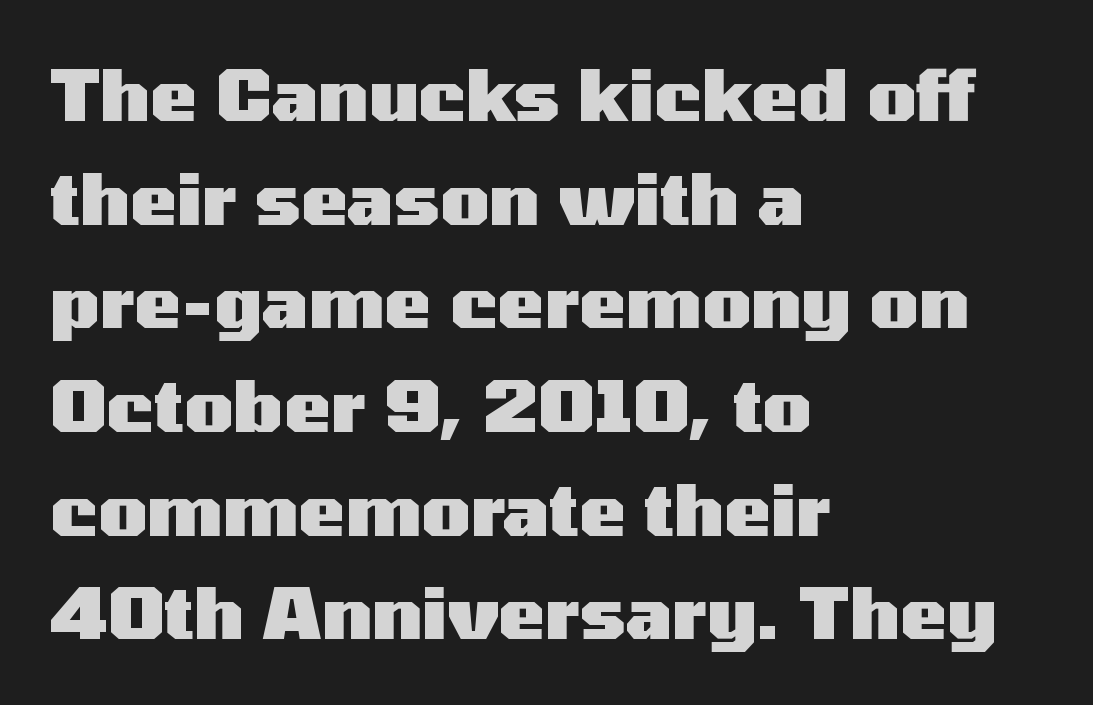
{"serif": "no", "italic": "no", "bold": "yes", "weight": "heavy", "width": "wide", "stroke_contrast": "medium", "x_height": "medium", "monospaced": "no", "underline": "no", "align": "left", "line_spacing": "normal", "line_spacing_ratio": 1.46, "letter_spacing": "normal", "letter_spacing_em": 0.0, "glyph_px": 71}
